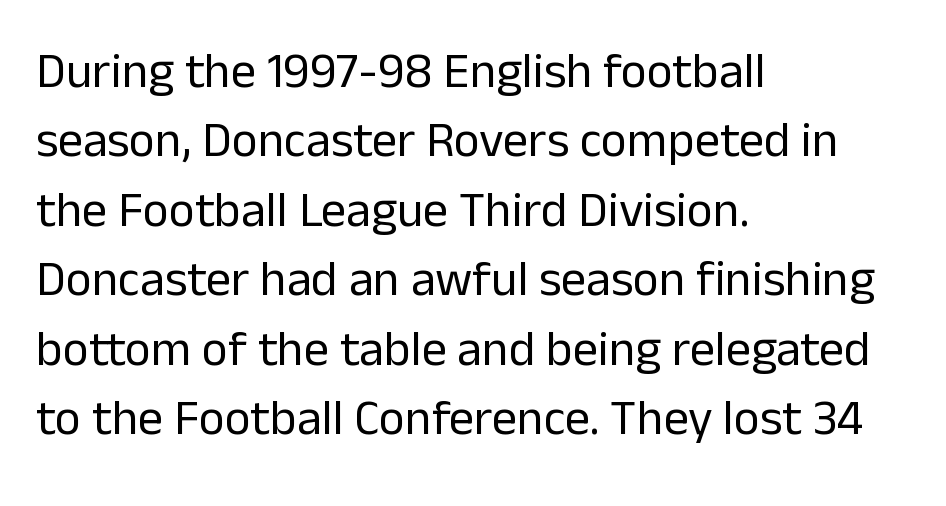
Q: Is the text bold? A: No.
Q: Is the text italic (slanted)? A: No, it is upright.
Q: Is the typeface a serif or a sans-serif typeface? A: Sans-serif.
Q: Is the text underlined? A: No.
Q: How is the paragraph aligned? A: Left-aligned.
Q: Is the spacing between letters normal or unusually wide? A: Normal.
Q: Is the spacing between lines tight, normal or loose? A: Normal.
Q: Width (condensed, normal, or wide)? A: Normal.
Q: Stroke contrast? A: Low.
Q: x-height? A: Medium.
Q: Monospaced? A: No.
